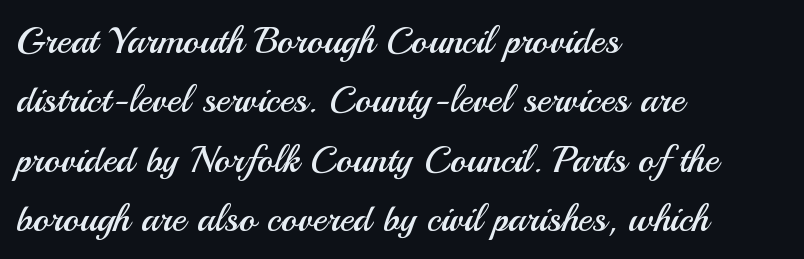
Q: Is the text bold? A: No.
Q: Is the text italic (slanted)? A: Yes.
Q: Is the typeface a serif or a sans-serif typeface? A: Sans-serif.
Q: Is the text underlined? A: No.
Q: How is the paragraph aligned? A: Left-aligned.
Q: Is the spacing between letters normal or unusually wide? A: Normal.
Q: Is the spacing between lines tight, normal or loose? A: Normal.
Q: Width (condensed, normal, or wide)? A: Normal.
Q: Stroke contrast? A: Medium.
Q: x-height? A: Small.
Q: Monospaced? A: No.
